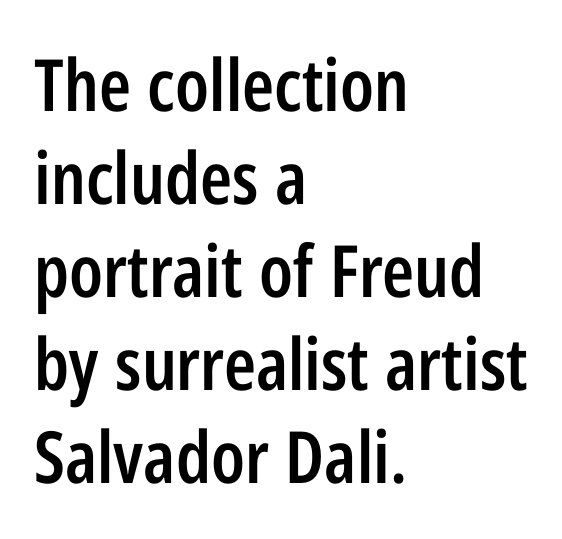
The image shows 72 px semibold, condensed sans-serif type, upright; set left-aligned, normal line spacing (1.29x), normal letter spacing, not underlined; low stroke contrast and a medium x-height.
